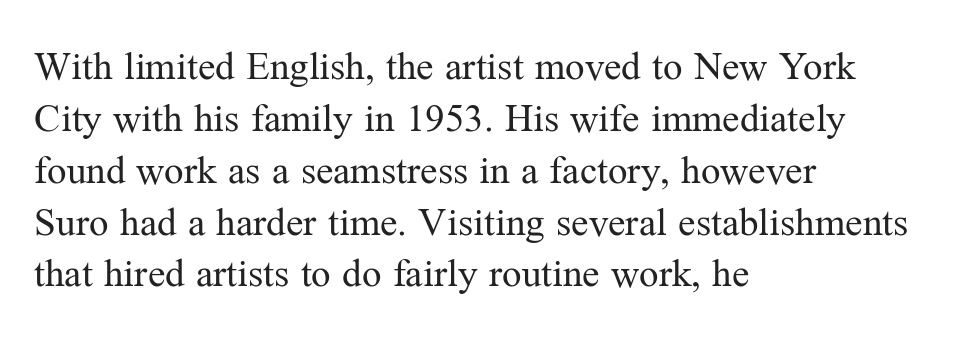
{"serif": "yes", "italic": "no", "bold": "no", "weight": "regular", "width": "normal", "stroke_contrast": "medium", "x_height": "medium", "monospaced": "no", "underline": "no", "align": "left", "line_spacing": "normal", "line_spacing_ratio": 1.33, "letter_spacing": "normal", "letter_spacing_em": 0.0, "glyph_px": 39}
